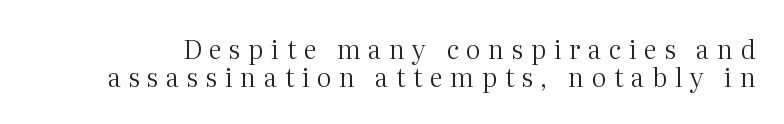
{"italic": "no", "bold": "no", "underline": "no", "line_spacing": "tight", "line_spacing_ratio": 1.07, "letter_spacing": "wide", "letter_spacing_em": 0.29, "glyph_px": 26}
